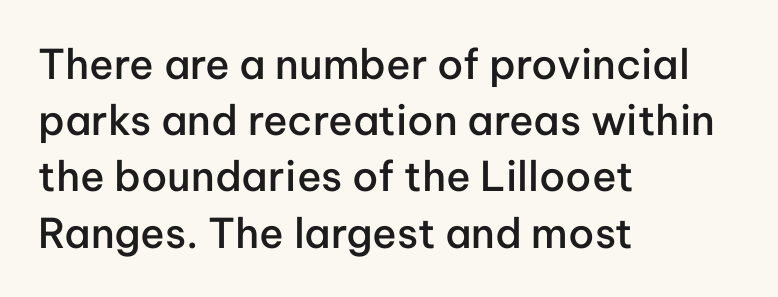
Font category for this specimen: sans-serif. The specimen reads as upright at a glance. Bold? Not quite — semibold, heavier than regular but stopping short. The zone under the glyphs is completely vacant. The rendering anchors every line to the left-hand side. The vertical gap from one line to the next is medium.
